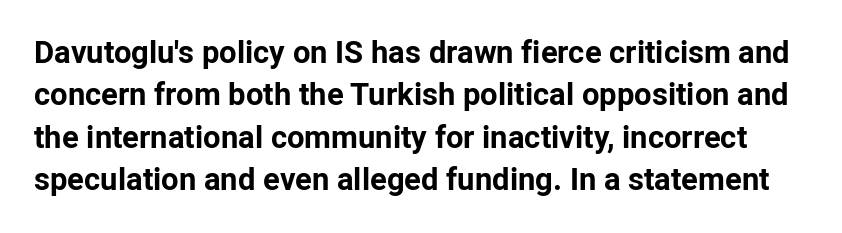
Ordinary non-slanted type is in use. Inter-character spacing is left at the font's built-in metrics. Unmarked baselines from the first word to the last. The type family on display is of the sans-serif kind.
